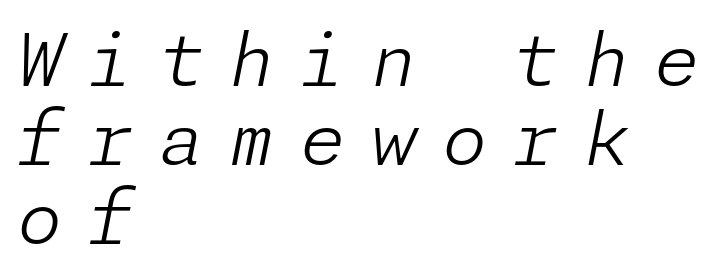
Q: Is the text bold? A: No.
Q: Is the text italic (slanted)? A: Yes, it leans right by about 11 degrees.
Q: Is the text underlined? A: No.
Q: How is the paragraph aligned? A: Left-aligned.
Q: Is the spacing between letters normal or unusually wide? A: Unusually wide.
Q: Is the spacing between lines tight, normal or loose? A: Tight.
Q: Width (condensed, normal, or wide)? A: Normal.
Q: Stroke contrast? A: Low.
Q: x-height? A: Medium.
